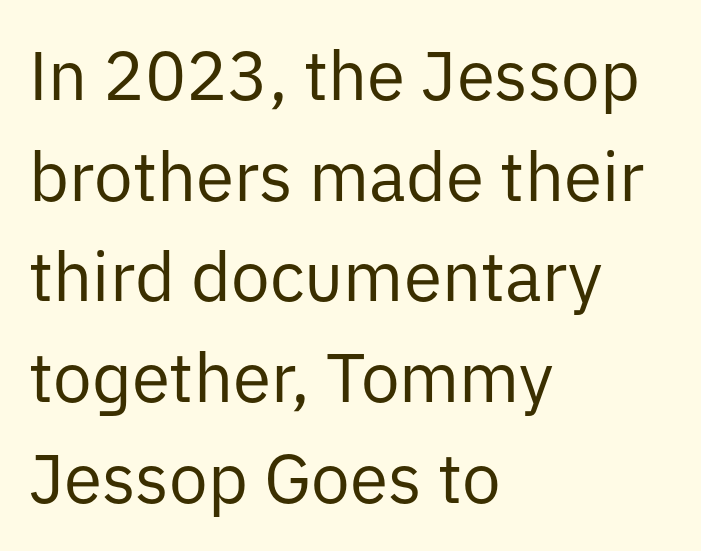
The image shows 69 px regular-weight sans-serif type, upright; set left-aligned, normal line spacing (1.46x), normal letter spacing, not underlined; low stroke contrast and a medium x-height.
